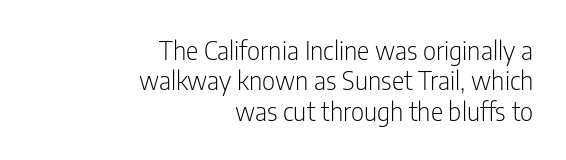
The horizontal fit of the characters is conventional and even. No word sits above an underline. Italic? Not at all — the glyphs are vertical. The ragged edge is on the left, which tells us the setting is flush right.
